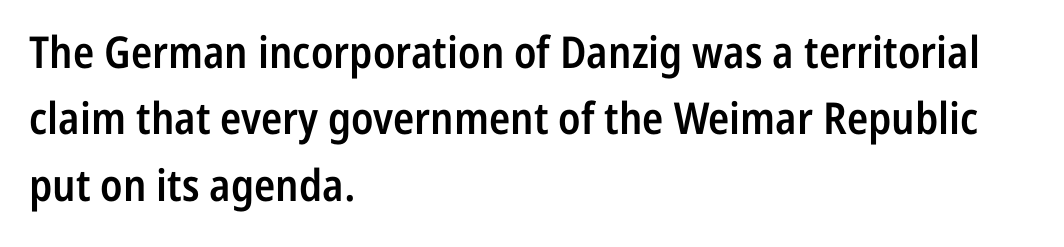
{"serif": "no", "italic": "no", "bold": "semi", "weight": "semibold", "width": "condensed", "stroke_contrast": "low", "x_height": "medium", "monospaced": "no", "underline": "no", "align": "left", "line_spacing": "normal", "line_spacing_ratio": 1.51, "letter_spacing": "normal", "letter_spacing_em": 0.0, "glyph_px": 44}
